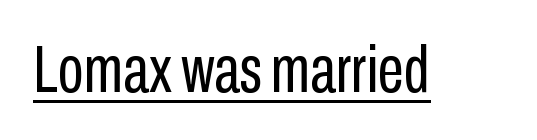
Q: Is the text bold? A: No.
Q: Is the text italic (slanted)? A: No, it is upright.
Q: Is the typeface a serif or a sans-serif typeface? A: Sans-serif.
Q: Is the text underlined? A: Yes.
Q: Is the spacing between letters normal or unusually wide? A: Normal.
Q: Width (condensed, normal, or wide)? A: Condensed.
Q: Stroke contrast? A: Low.
Q: x-height? A: Medium.
Q: Monospaced? A: No.
